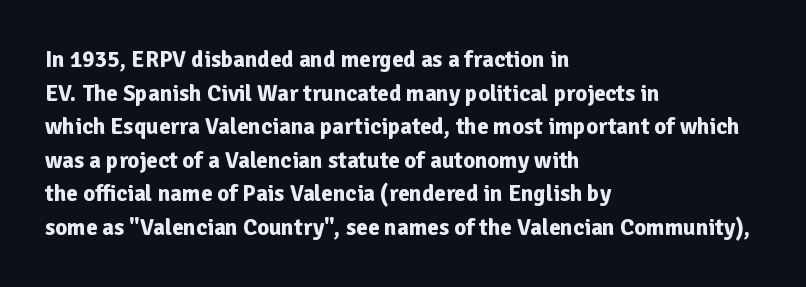
Each line starts at the same left margin while the right side varies. One glance says typical: line gaps are just what's usual. Nope, not italic — everything's standing straight. Plenty of ink on the page — the face is bold.
